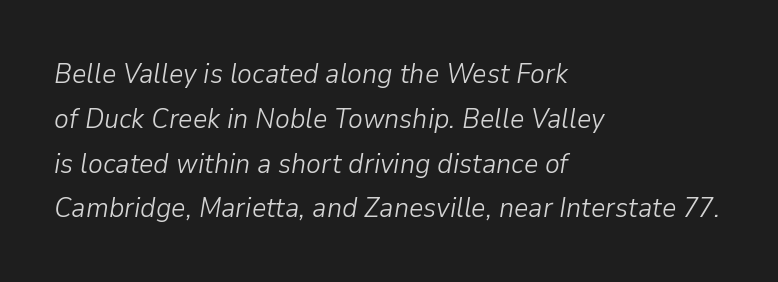
The image shows 28 px light type, italic (leaning right); set left-aligned, normal line spacing (1.6x), normal letter spacing, not underlined; low stroke contrast and a medium x-height.
